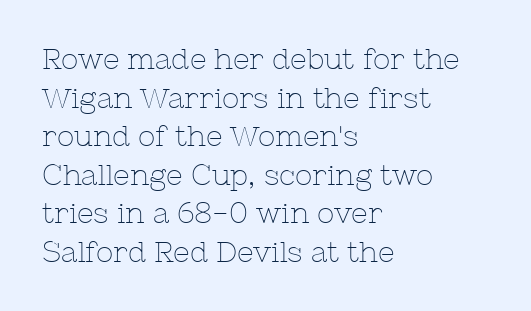
Inter-character spacing is left at the font's built-in metrics. This sample has the flowing, uneven cadence of proportional lettering. These lines stack with their left ends in a neat column. Descenders are the only things crossing below the line. Stem width sits at or under what a default text font uses. Type style note: has serifs.
